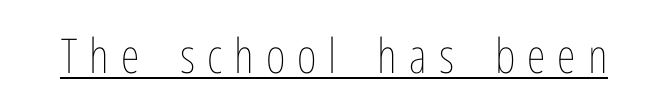
The image shows 48 px thin, condensed type, upright; set unusually wide letter spacing (+0.25 em), underlined; low stroke contrast and a medium x-height.
